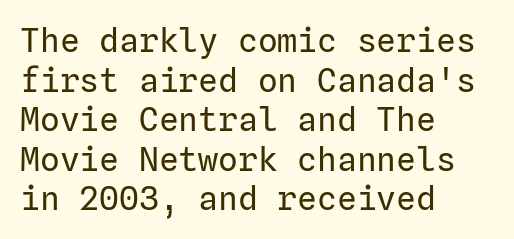
Q: Is the text bold? A: No.
Q: Is the text italic (slanted)? A: No, it is upright.
Q: Is the typeface a serif or a sans-serif typeface? A: Sans-serif.
Q: Is the text underlined? A: No.
Q: How is the paragraph aligned? A: Left-aligned.
Q: Is the spacing between letters normal or unusually wide? A: Normal.
Q: Width (condensed, normal, or wide)? A: Normal.
Q: Stroke contrast? A: Low.
Q: x-height? A: Medium.
